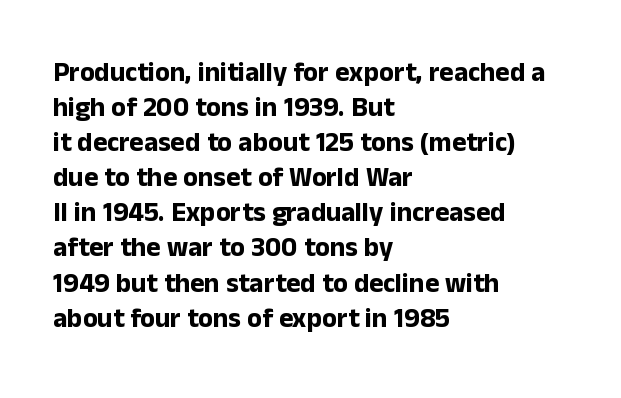
Q: Is the text bold? A: Yes.
Q: Is the text italic (slanted)? A: No, it is upright.
Q: Is the text underlined? A: No.
Q: How is the paragraph aligned? A: Left-aligned.
Q: Is the spacing between letters normal or unusually wide? A: Normal.
Q: Is the spacing between lines tight, normal or loose? A: Normal.
